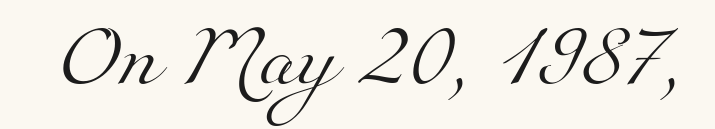
Q: Is the text bold? A: No.
Q: Is the typeface a serif or a sans-serif typeface? A: Serif.
Q: Is the text underlined? A: No.
Q: Is the spacing between letters normal or unusually wide? A: Normal.
Q: Width (condensed, normal, or wide)? A: Normal.
Q: Stroke contrast? A: Medium.
Q: x-height? A: Small.
Q: Monospaced? A: No.
